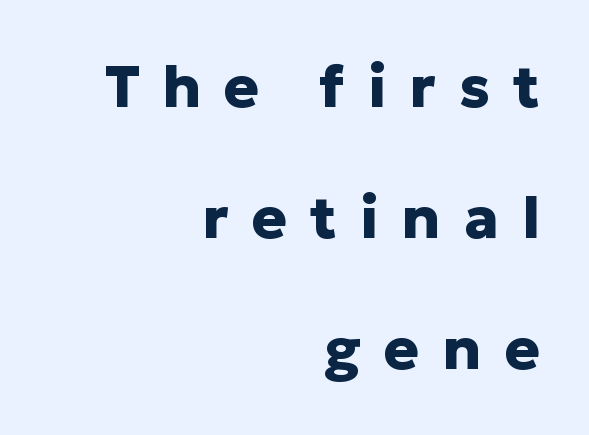
{"serif": "no", "italic": "no", "bold": "yes", "weight": "heavy", "width": "normal", "stroke_contrast": "low", "x_height": "medium", "monospaced": "no", "underline": "no", "align": "right", "line_spacing": "loose", "line_spacing_ratio": 2.22, "letter_spacing": "wide", "letter_spacing_em": 0.39, "glyph_px": 59}
